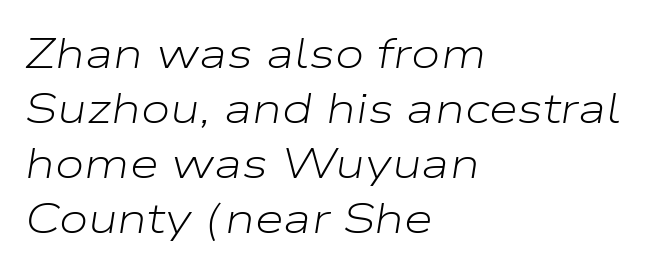
Q: Is the text bold? A: No.
Q: Is the text italic (slanted)? A: Yes, it leans right by about 9 degrees.
Q: Is the text underlined? A: No.
Q: How is the paragraph aligned? A: Left-aligned.
Q: Is the spacing between letters normal or unusually wide? A: Normal.
Q: Is the spacing between lines tight, normal or loose? A: Normal.
Q: Width (condensed, normal, or wide)? A: Wide.
Q: Stroke contrast? A: Low.
Q: x-height? A: Medium.
Q: Monospaced? A: No.
